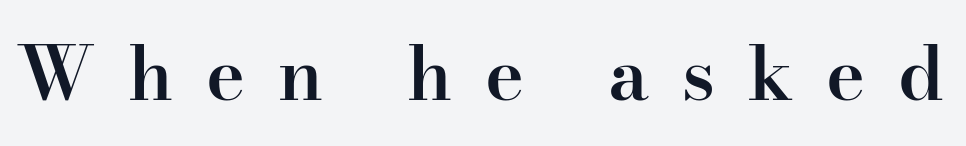
Typesetter's note: demi weight, one step under bold. Think of a printed novel: that variable character pitch is what you see here. Do the letters lean? They stand straight. A typesetter would label this face a serif.
